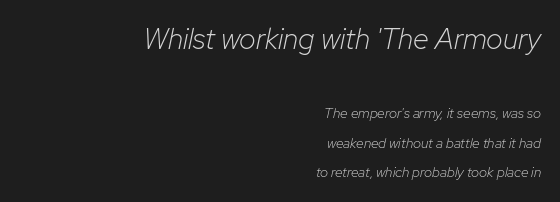
Q: Is the text bold? A: No.
Q: Is the text italic (slanted)? A: Yes, it leans right by about 12 degrees.
Q: Is the text underlined? A: No.
Q: How is the paragraph aligned? A: Right-aligned.
Q: Is the spacing between letters normal or unusually wide? A: Normal.
Q: Is the spacing between lines tight, normal or loose? A: Loose.
Q: Which block of text is set in a larger size, the first (top) or the second (bottom)? A: The first (top) one.
Q: Width (condensed, normal, or wide)? A: Normal.
Q: Stroke contrast? A: Low.
Q: x-height? A: Medium.
Q: Monospaced? A: No.
